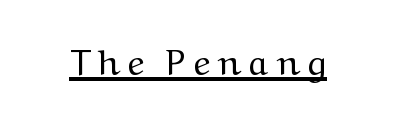
The passage shown has open, widely tracked lettering throughout. Think standard paragraph weight, or any step lighter than that. Glance below the letters and you will spot a drawn line. The face used here is proportionally spaced, like ordinary book or web type. The specimen reads as upright at a glance.
